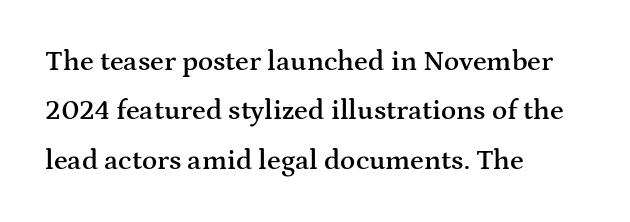
The horizontal fit of the characters is conventional and even. Serif or sans? Serif — the stroke terminals have little feet. The zone under the glyphs is completely vacant. Posture: upright roman. Layout note: lines flush left.
